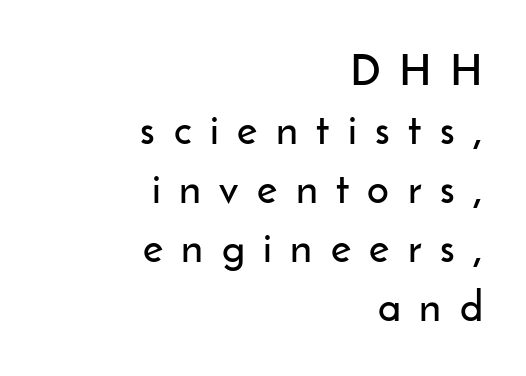
{"serif": "no", "italic": "no", "width": "normal", "stroke_contrast": "low", "x_height": "small", "monospaced": "no", "underline": "no", "align": "right", "line_spacing": "normal", "line_spacing_ratio": 1.37, "letter_spacing": "wide", "letter_spacing_em": 0.43, "glyph_px": 43}
